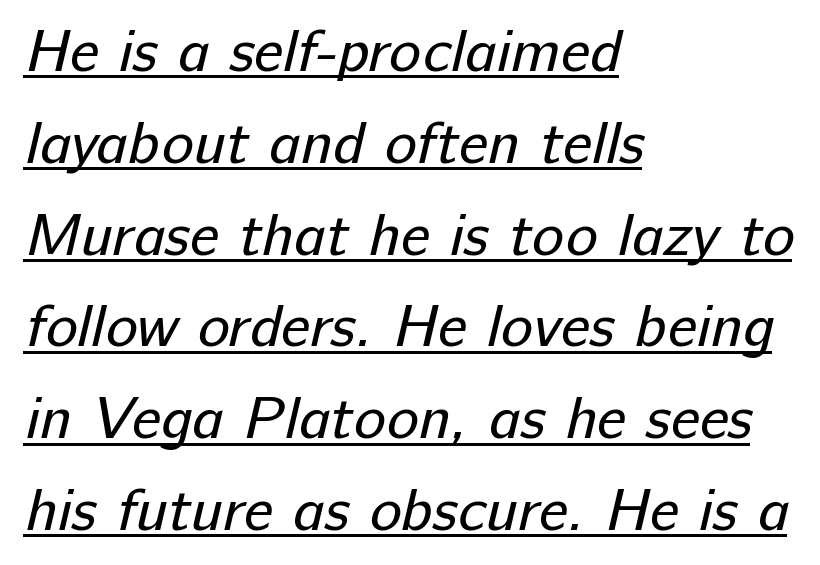
Q: Is the text bold? A: No.
Q: Is the typeface a serif or a sans-serif typeface? A: Sans-serif.
Q: Is the text underlined? A: Yes.
Q: How is the paragraph aligned? A: Left-aligned.
Q: Is the spacing between letters normal or unusually wide? A: Normal.
Q: Is the spacing between lines tight, normal or loose? A: Normal.
Q: Width (condensed, normal, or wide)? A: Normal.
Q: Stroke contrast? A: Low.
Q: x-height? A: Medium.
Q: Monospaced? A: No.
